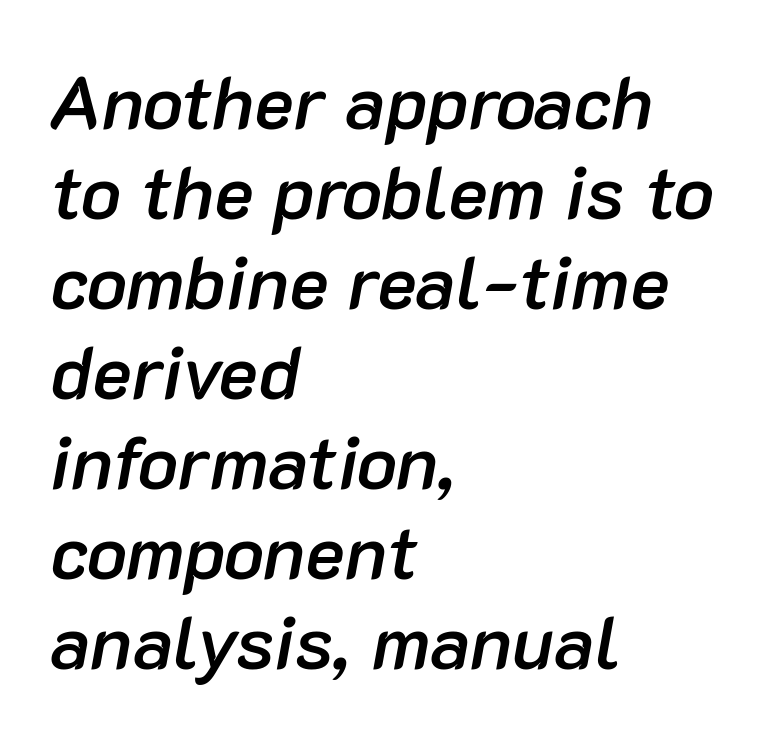
The baseline area is clear. The face used here is rendered with its standard letterfit. These words are printed semibold, heavier than regular yet not bold. Each letter keeps its own natural width here, so spacing adapts to shape.
